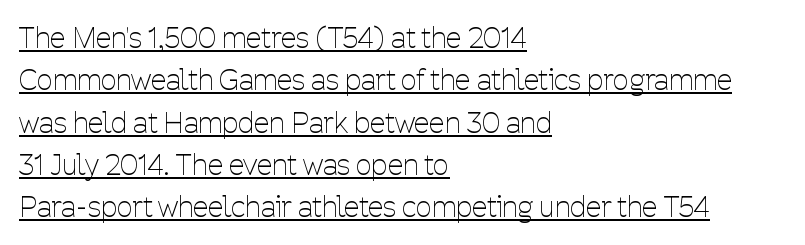
{"serif": "no", "italic": "no", "bold": "no", "weight": "thin", "width": "condensed", "stroke_contrast": "low", "x_height": "medium", "monospaced": "no", "underline": "yes", "align": "left", "line_spacing": "normal", "line_spacing_ratio": 1.51, "letter_spacing": "normal", "letter_spacing_em": 0.0, "glyph_px": 28}
